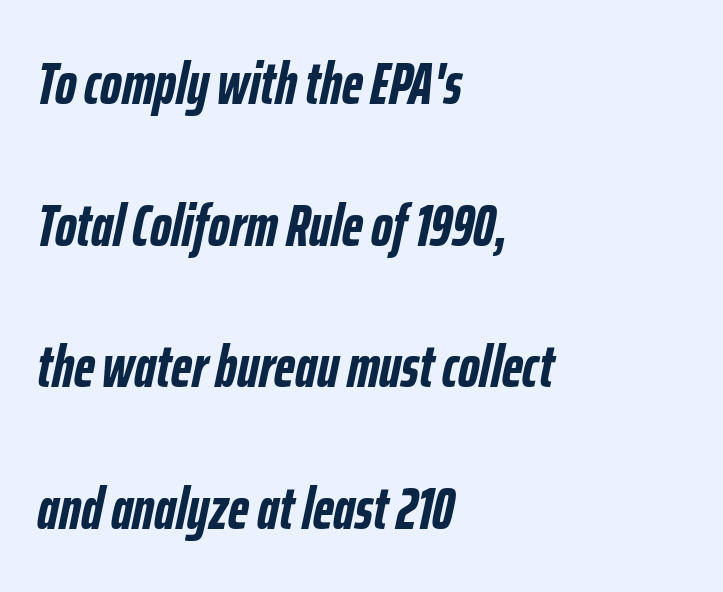
{"italic": "yes", "lean": "right", "slant_degrees": 12, "bold": "yes", "weight": "semibold", "width": "condensed", "stroke_contrast": "low", "x_height": "medium", "monospaced": "no", "underline": "no", "align": "left", "line_spacing": "loose", "line_spacing_ratio": 2.4, "letter_spacing": "normal", "letter_spacing_em": 0.0, "glyph_px": 59}
